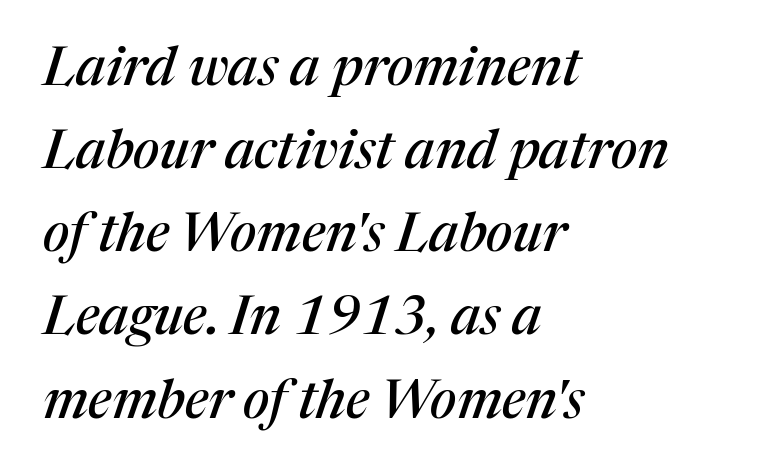
The image shows 54 px serif type, italic (leaning right); set left-aligned, normal line spacing (1.54x), normal letter spacing, not underlined; medium stroke contrast and a medium x-height.
